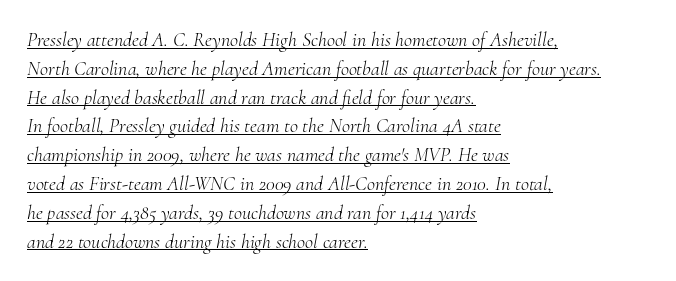
Q: Is the text bold? A: No.
Q: Is the text italic (slanted)? A: Yes, it leans right by about 10 degrees.
Q: Is the text underlined? A: Yes.
Q: How is the paragraph aligned? A: Left-aligned.
Q: Is the spacing between letters normal or unusually wide? A: Normal.
Q: Is the spacing between lines tight, normal or loose? A: Normal.
